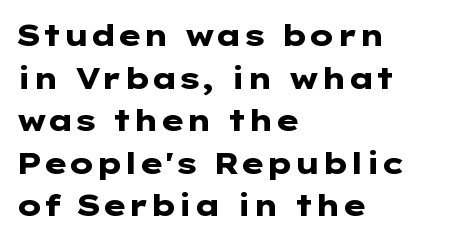
{"serif": "no", "italic": "no", "bold": "yes", "weight": "heavy", "width": "wide", "stroke_contrast": "low", "x_height": "medium", "underline": "no", "align": "left", "line_spacing": "normal", "line_spacing_ratio": 1.42, "letter_spacing": "normal", "letter_spacing_em": 0.0, "glyph_px": 30}
